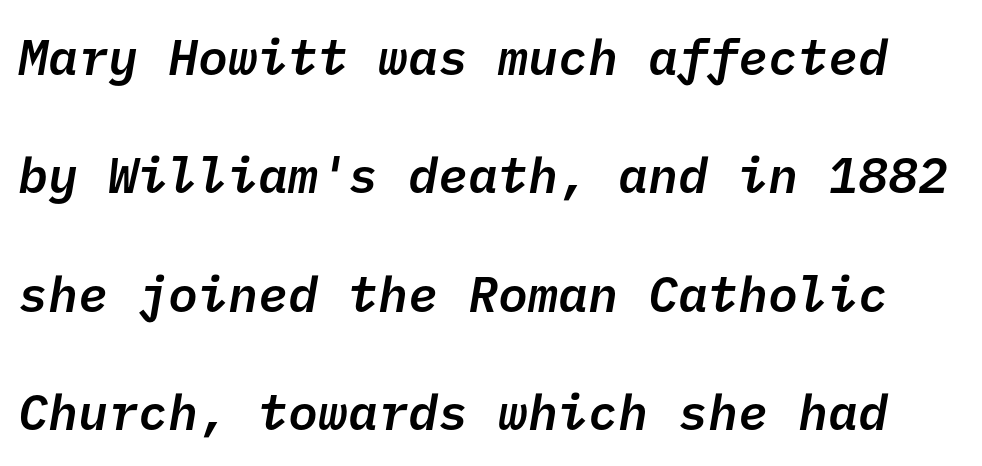
The space beneath each line is pristine and unruled. Letter spacing: default. The characters display no serif detailing; their extremities are plain. The block of text is sparse from top to bottom, with ample space between rows. Each glyph is drawn with semibold strokes, heavier than normal yet not fully bold.
